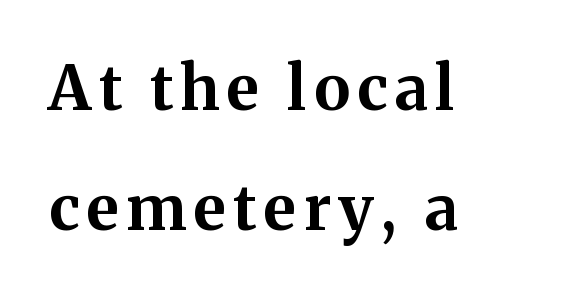
Each line starts at the same left margin while the right side varies. The designer went with a serif here, giving each stem small feet. The passage shown stacks its lines with a broad gap. Nobody drew a line under any word here. Spacing verdict: proportional, widths tailored to each character. Italic? Not at all — the glyphs are vertical.
